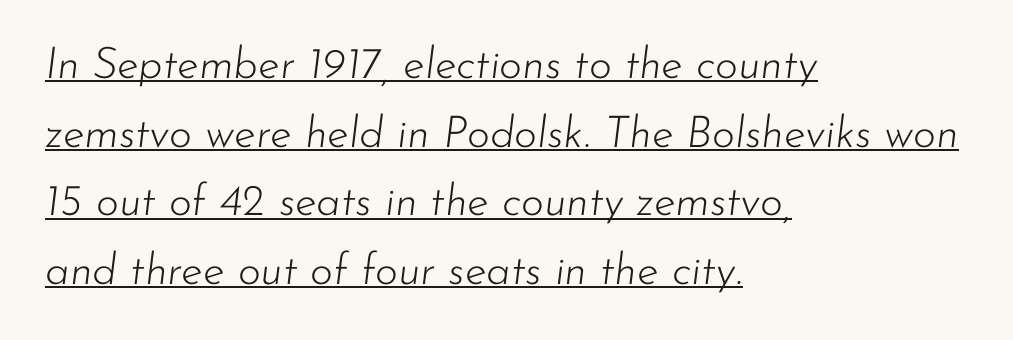
The image shows 44 px light type, italic (leaning right); set left-aligned, normal line spacing (1.56x), normal letter spacing, underlined; low stroke contrast and a small x-height.
